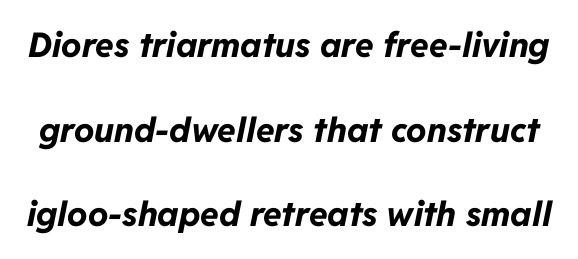
Q: Is the text bold? A: Yes.
Q: Is the text italic (slanted)? A: Yes, it leans right by about 11 degrees.
Q: Is the text underlined? A: No.
Q: Is the spacing between letters normal or unusually wide? A: Normal.
Q: Is the spacing between lines tight, normal or loose? A: Loose.
Q: Width (condensed, normal, or wide)? A: Normal.
Q: Stroke contrast? A: Low.
Q: x-height? A: Medium.
Q: Monospaced? A: No.
